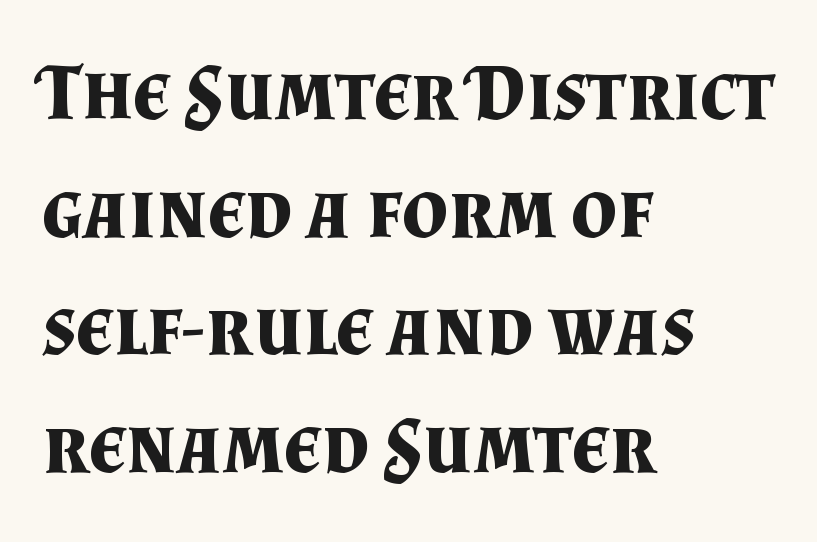
The image shows 80 px bold serif type, upright; set left-aligned, normal line spacing (1.47x), normal letter spacing, not underlined; medium stroke contrast and a small x-height.
